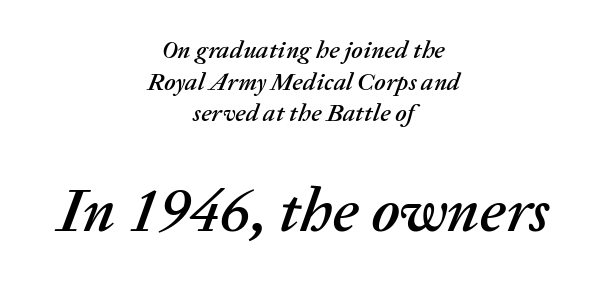
The image shows 62 px text type, italic (leaning right); set centered, normal line spacing (1.27x), normal letter spacing, not underlined; the second (bottom) block is 2.48x larger; medium stroke contrast and a medium x-height.
